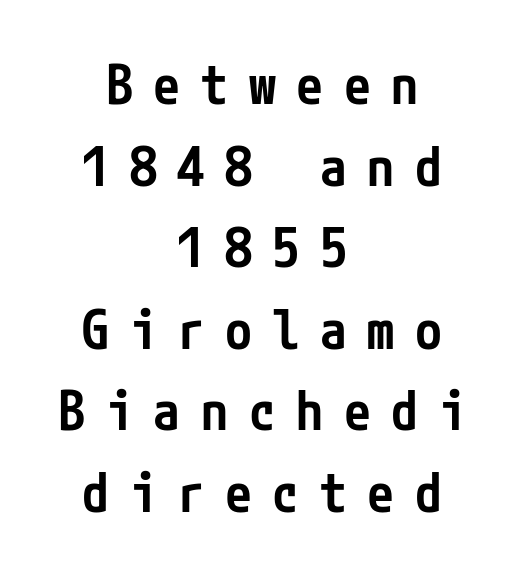
Q: Is the text bold? A: Semi-bold.
Q: Is the text italic (slanted)? A: No, it is upright.
Q: Is the typeface a serif or a sans-serif typeface? A: Sans-serif.
Q: Is the text underlined? A: No.
Q: How is the paragraph aligned? A: Centered.
Q: Is the spacing between letters normal or unusually wide? A: Unusually wide.
Q: Is the spacing between lines tight, normal or loose? A: Normal.
Q: Width (condensed, normal, or wide)? A: Condensed.
Q: Stroke contrast? A: Low.
Q: x-height? A: Medium.
